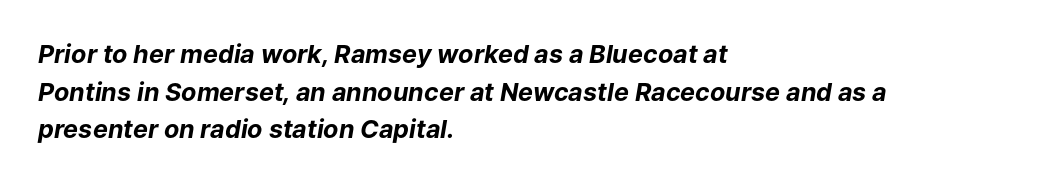
The image shows 25 px bold type, italic (leaning right); set left-aligned, normal line spacing (1.51x), normal letter spacing, not underlined.
